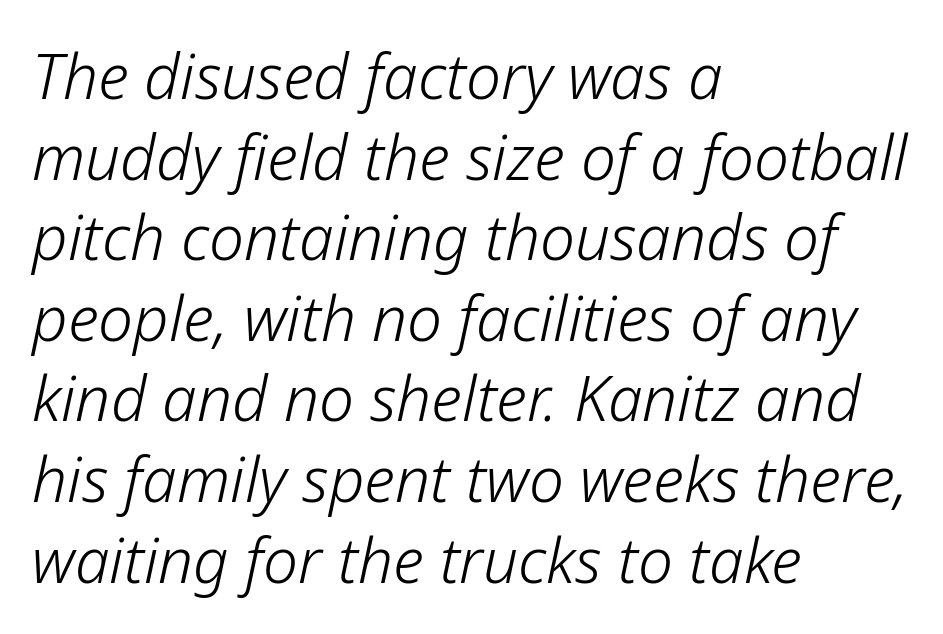
Check the space under the baseline: it is left empty. Each word holds together tightly as a unit, with standard inter-letter gaps. Slanted lettering throughout. Think of a printed novel: that variable character pitch is what you see here. Casual observation: everything's shoved over to the left.
